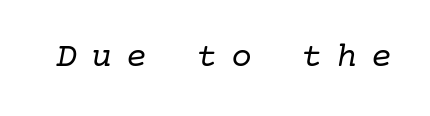
Observe the serifs anchoring each vertical stroke in this sample. The axis of the letterforms is tilted away from vertical. Plain, unruled lines of type. The horizontal fit of the characters is loose and conspicuously gappy. No extra ink here — the face is not bold.
